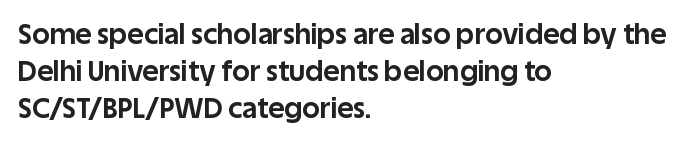
{"serif": "no", "italic": "no", "bold": "yes", "weight": "bold", "width": "normal", "stroke_contrast": "low", "x_height": "large", "monospaced": "no", "underline": "no", "align": "left", "line_spacing": "normal", "line_spacing_ratio": 1.33, "letter_spacing": "normal", "letter_spacing_em": 0.0, "glyph_px": 28}
